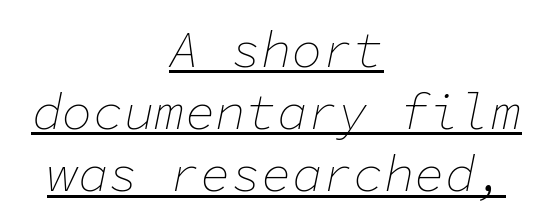
The image shows 51 px thin type, italic (leaning right), monospaced; set centered, line spacing 1.22x, normal letter spacing, underlined; low stroke contrast and a medium x-height.
